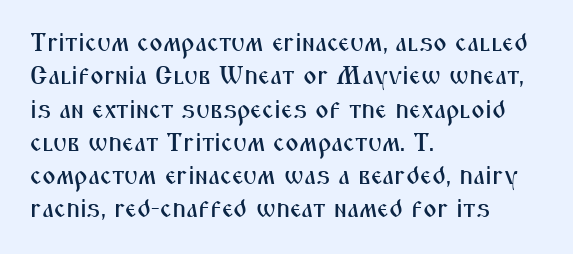
{"italic": "no", "underline": "no", "align": "left", "line_spacing": "normal", "line_spacing_ratio": 1.28, "letter_spacing": "normal", "letter_spacing_em": 0.0, "glyph_px": 26}
